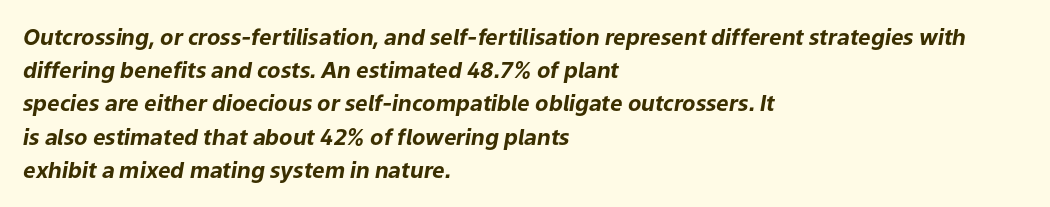
Each word holds together tightly as a unit, with standard inter-letter gaps. Is the type slanted? Yes — the strokes lean at a clear angle. A classic flush-left, rag-right setting is used for this passage. The designer left line spacing at the default. Underlining? Definitely not there. How heavy is the stroke? Heavy — this is a bold.
